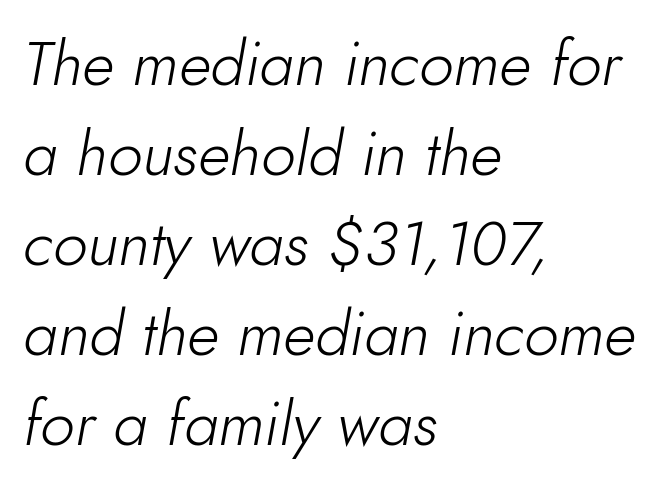
Beneath every word, the page is bare. Students, observe: this is what conventionally led text looks like. Spacing verdict: proportional, widths tailored to each character. There's an unmistakable incline to the writing here. Does the copy run flush right? No — it runs flush left. What stands out about the letter spacing? Nothing — it is the standard amount.
